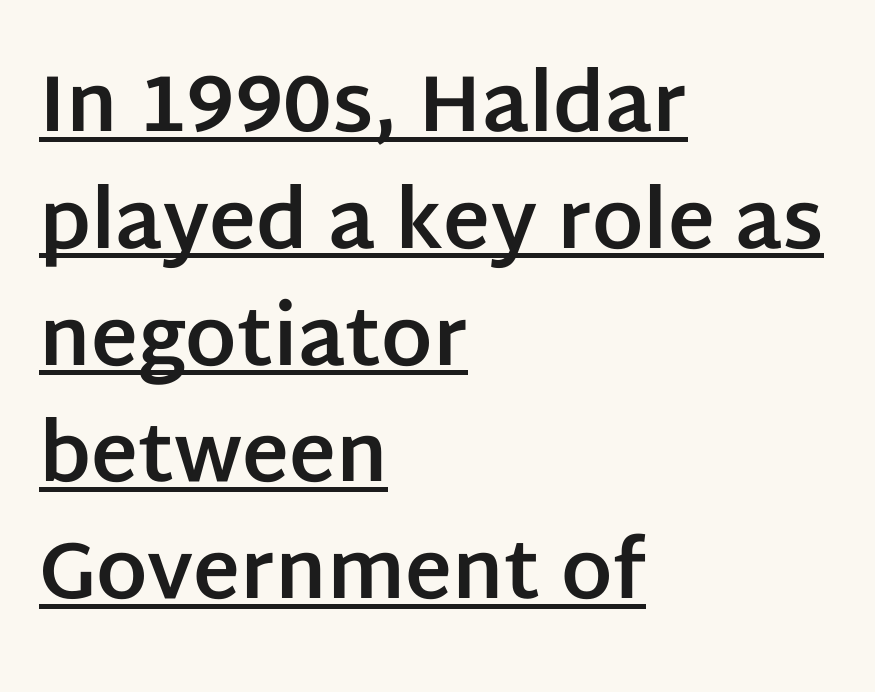
The image shows 80 px bold sans-serif type, upright; set left-aligned, normal line spacing (1.46x), normal letter spacing, underlined; low stroke contrast and a large x-height.
